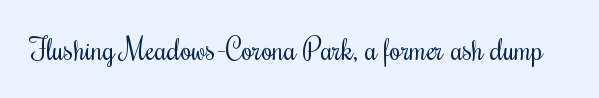
The passage shown is typed in a proportional face where columns would drift. The letters look calm and open, with moderate or lighter stems. Check under the words: just untouched page.
